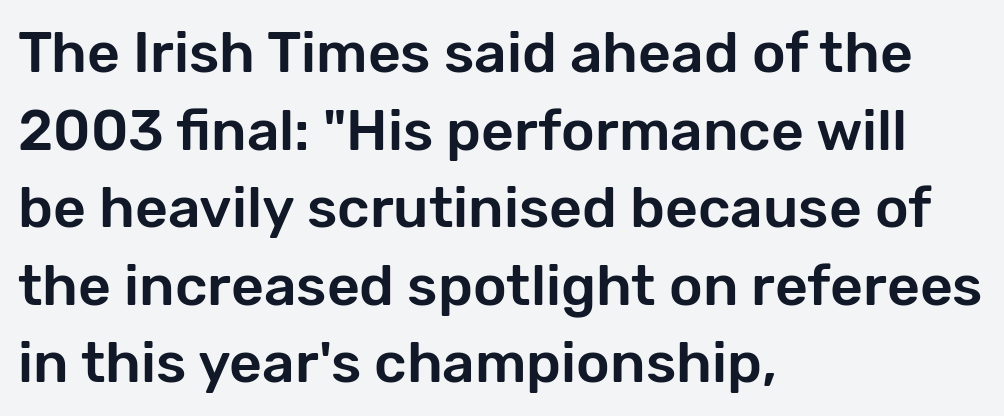
The image shows 57 px sans-serif type, upright; set left-aligned, normal line spacing (1.36x), normal letter spacing, not underlined; low stroke contrast and a medium x-height.
